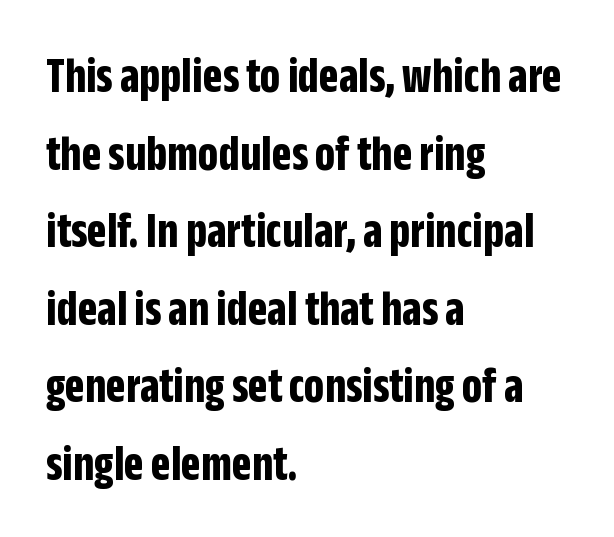
{"serif": "no", "italic": "no", "bold": "yes", "weight": "bold", "width": "condensed", "stroke_contrast": "low", "x_height": "large", "monospaced": "no", "underline": "no", "align": "left", "line_spacing": "normal", "line_spacing_ratio": 1.52, "letter_spacing": "normal", "letter_spacing_em": 0.0, "glyph_px": 51}
